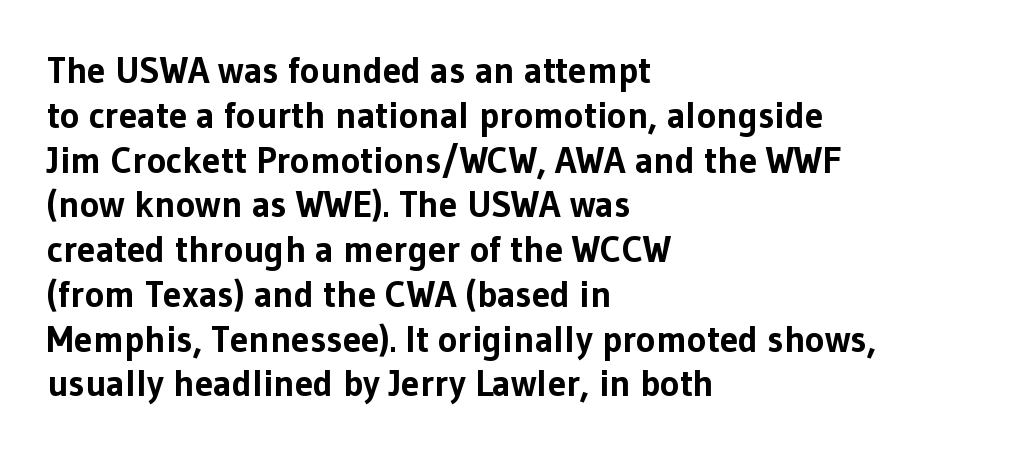
{"serif": "no", "italic": "no", "bold": "yes", "weight": "bold", "width": "normal", "stroke_contrast": "low", "x_height": "medium", "monospaced": "no", "underline": "no", "align": "left", "line_spacing_ratio": 1.21, "letter_spacing": "normal", "letter_spacing_em": 0.0, "glyph_px": 37}
